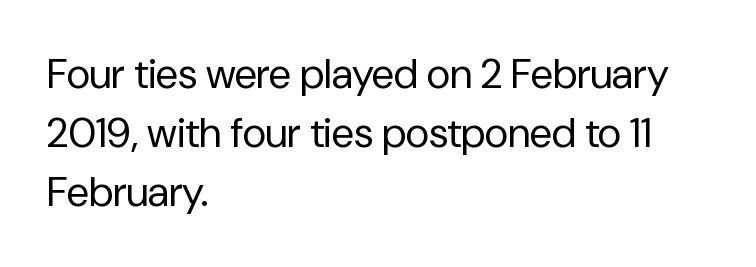
The image shows 41 px regular-weight sans-serif type, upright; set left-aligned, normal line spacing (1.44x), normal letter spacing, not underlined; low stroke contrast and a medium x-height.
